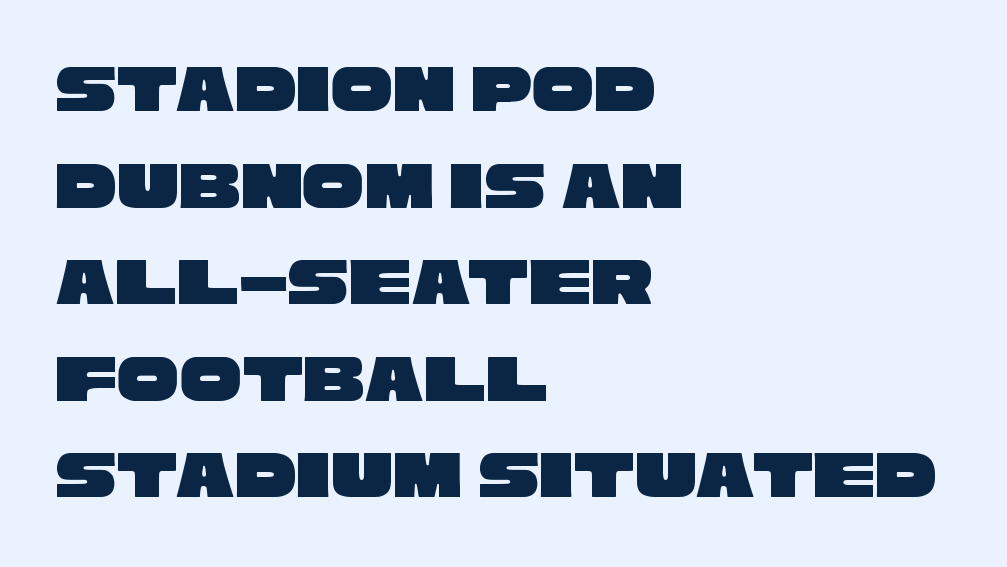
{"serif": "no", "width": "wide", "stroke_contrast": "low", "x_height": "large", "monospaced": "no", "underline": "no", "align": "left", "line_spacing": "normal", "line_spacing_ratio": 1.4, "letter_spacing": "normal", "letter_spacing_em": 0.0, "glyph_px": 69}
